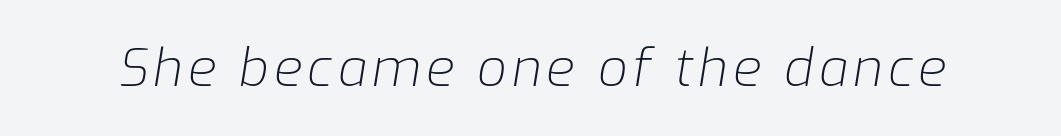
{"italic": "yes", "lean": "right", "slant_degrees": 9, "bold": "no", "weight": "light", "width": "normal", "stroke_contrast": "low", "x_height": "medium", "monospaced": "no", "underline": "no", "glyph_px": 52}
